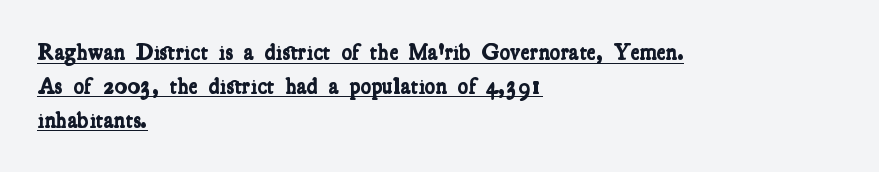
The image shows 22 px bold type; set left-aligned, normal line spacing (1.54x), normal letter spacing, underlined.
